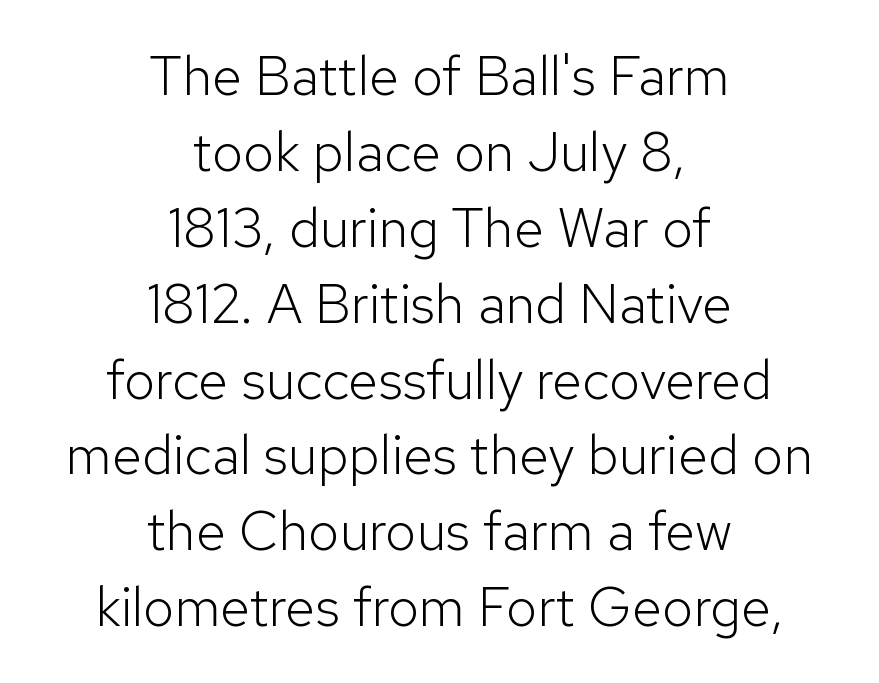
The image shows 55 px light sans-serif type, upright; set centered, normal line spacing (1.38x), normal letter spacing, not underlined; low stroke contrast and a medium x-height.
